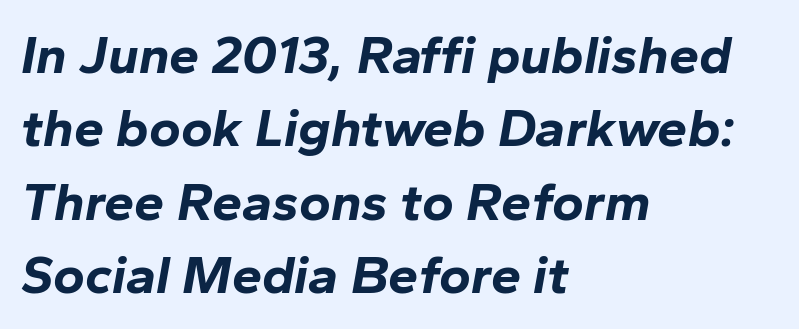
The image shows 54 px bold type, italic (leaning right); set left-aligned, normal line spacing (1.36x), normal letter spacing, not underlined; low stroke contrast and a medium x-height.
